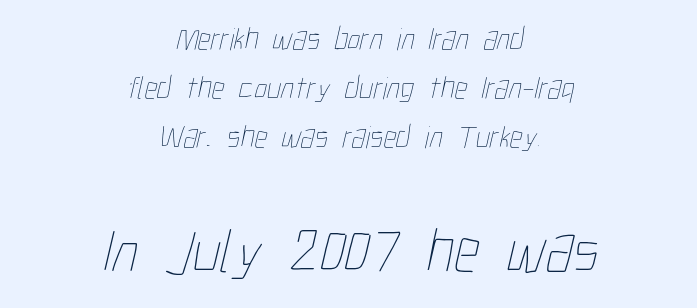
{"bold": "no", "weight": "thin", "width": "condensed", "stroke_contrast": "low", "x_height": "medium", "monospaced": "no", "underline": "no", "align": "center", "line_spacing": "normal", "line_spacing_ratio": 1.53, "letter_spacing": "normal", "letter_spacing_em": 0.0, "larger_block": "second", "size_ratio": 1.97, "glyph_px": 63}
